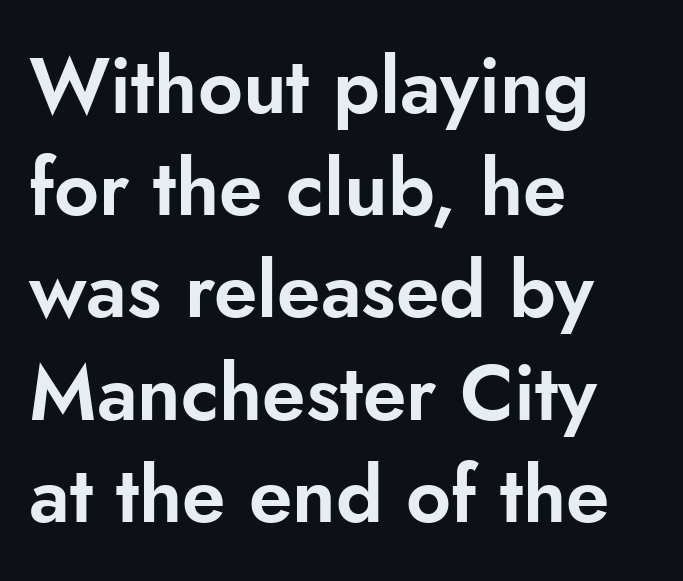
Q: Is the text italic (slanted)? A: No, it is upright.
Q: Is the typeface a serif or a sans-serif typeface? A: Sans-serif.
Q: Is the text underlined? A: No.
Q: How is the paragraph aligned? A: Left-aligned.
Q: Is the spacing between letters normal or unusually wide? A: Normal.
Q: Is the spacing between lines tight, normal or loose? A: Normal.
Q: Width (condensed, normal, or wide)? A: Normal.
Q: Stroke contrast? A: Low.
Q: x-height? A: Small.
Q: Monospaced? A: No.
